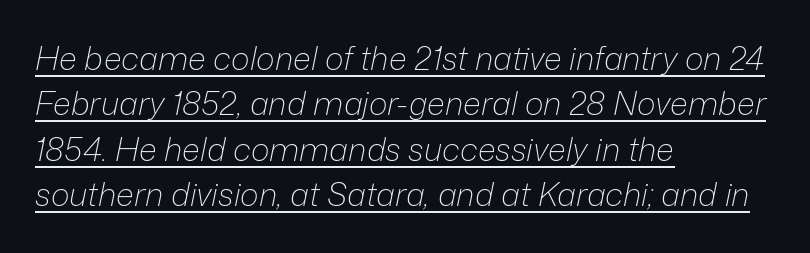
Summary of vertical rhythm: regular, with standard interline spacing. The letters advance in unequal steps, a hallmark of proportional type. The passage shown is not bold in any degree. Is the letter spacing exaggerated? No — it looks like the ordinary default.
